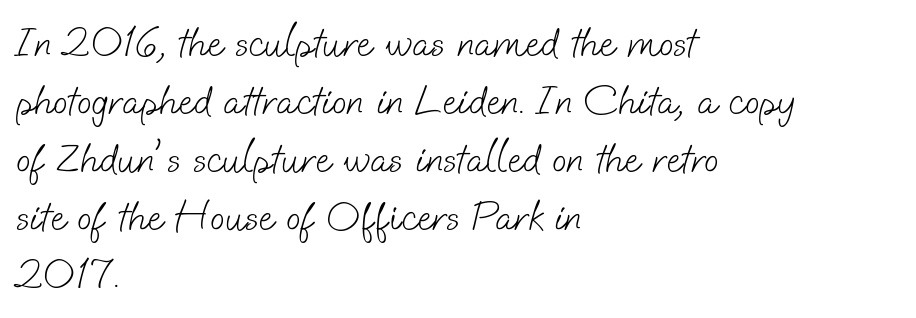
{"serif": "no", "bold": "no", "weight": "light", "width": "normal", "stroke_contrast": "low", "x_height": "small", "monospaced": "no", "underline": "no", "align": "left", "line_spacing": "normal", "line_spacing_ratio": 1.35, "letter_spacing": "normal", "letter_spacing_em": 0.0, "glyph_px": 43}
